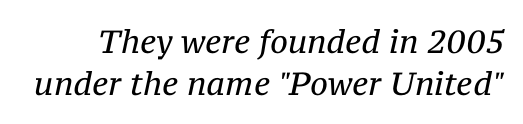
Q: Is the text bold? A: No.
Q: Is the text italic (slanted)? A: Yes, it leans right by about 12 degrees.
Q: Is the typeface a serif or a sans-serif typeface? A: Serif.
Q: Is the text underlined? A: No.
Q: Is the spacing between letters normal or unusually wide? A: Normal.
Q: Is the spacing between lines tight, normal or loose? A: Normal.
Q: Width (condensed, normal, or wide)? A: Normal.
Q: Stroke contrast? A: Medium.
Q: x-height? A: Medium.
Q: Monospaced? A: No.
